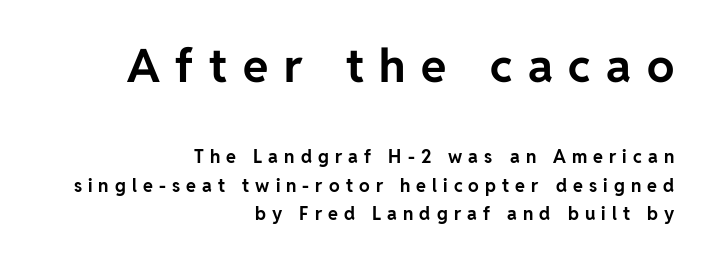
Serifs: no, the terminals of the letterforms are clean. A typesetter would mark this as roman, not italic. Size contrast runs from large at the top to small at the bottom. One glance says typical: line gaps are just what's usual. Its strokes are broad and dark, the hallmark of bold type. The zone under the glyphs is completely vacant.
